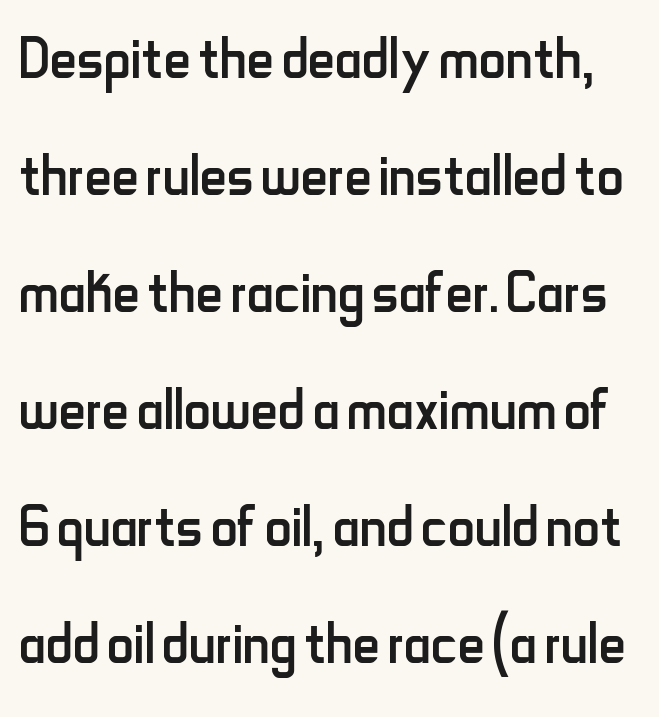
{"serif": "no", "italic": "no", "bold": "no", "weight": "regular", "width": "condensed", "stroke_contrast": "low", "x_height": "small", "monospaced": "no", "underline": "no", "line_spacing": "normal", "line_spacing_ratio": 1.56, "letter_spacing": "normal", "letter_spacing_em": 0.0, "glyph_px": 75}
